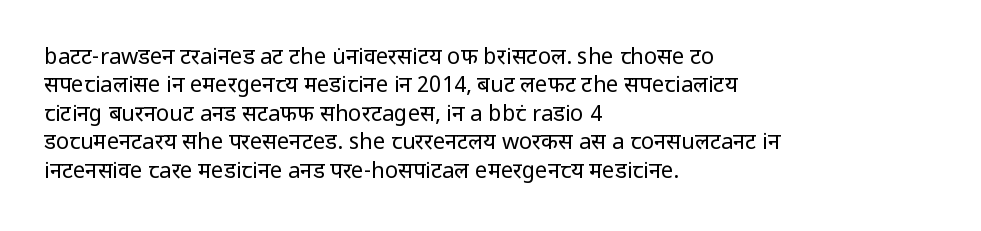
The image shows 22 px text type, upright; set left-aligned, normal line spacing (1.29x), normal letter spacing, not underlined.
